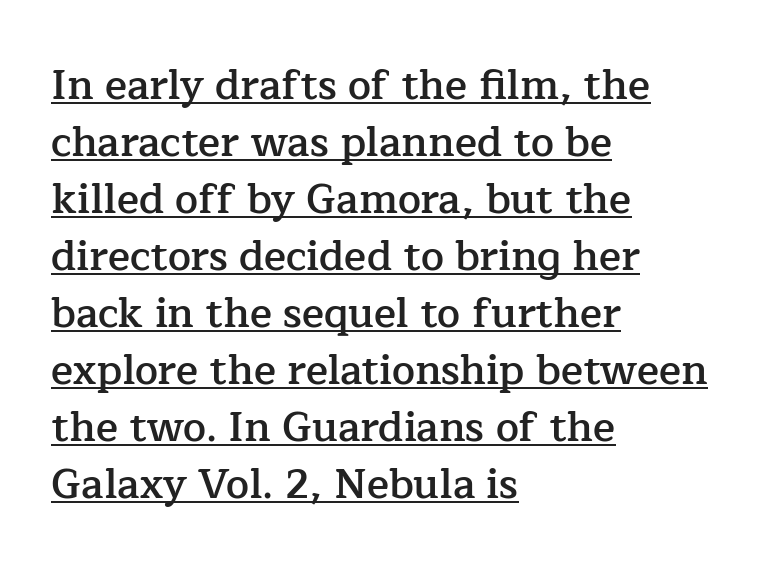
The image shows 41 px semibold serif type, upright; set left-aligned, normal line spacing (1.39x), normal letter spacing, underlined; low stroke contrast and a medium x-height.
